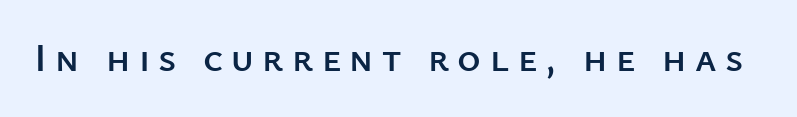
Varying glyph widths throughout — classic text-font behaviour. The type family on display is of the sans-serif kind. What stands out about the letter spacing? Its width — letters are far apart. The glyphs are unaccompanied by any horizontal stroke below them. Ordinary non-slanted type is in use.
